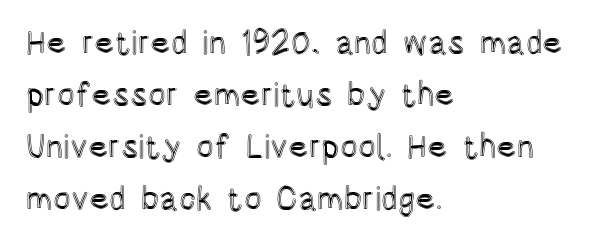
The letters stand upright; this is a roman face. The specimen omits any rule beneath the text block's lines. The block of text has a typical density, with ordinary space between rows. Observe the ordinary spacing: letters are neighbours, not strangers. Notice how the passage keeps a crisp vertical edge on the left only. Varying glyph widths throughout — classic text-font behaviour.
